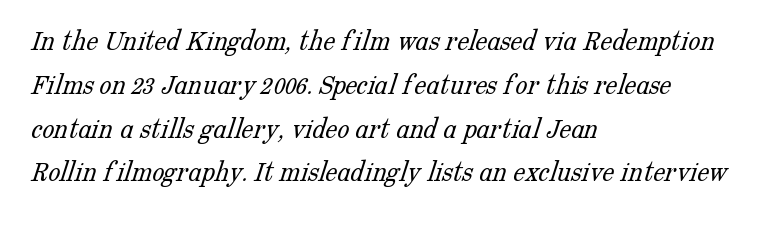
Characters follow at the spacing the type designer built in. The rows are spaced the way most documents space them. Check where the strokes stop: tiny serifs finish them off. The face used here is proportionally spaced, like ordinary book or web type. The strokes carry an ordinary text weight at most.
